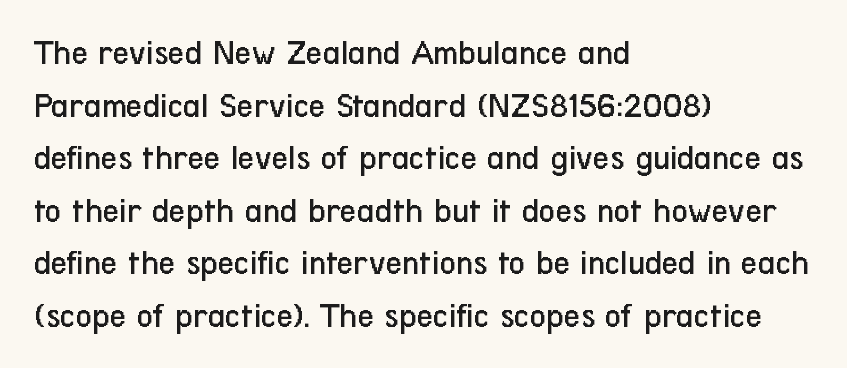
This sample uses plain, unmodified letter spacing. No word sits above an underline. Line beginnings align vertically; line endings do not. The letters stand upright; this is a roman face.
